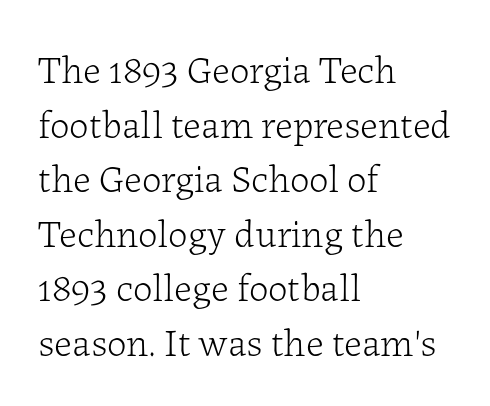
{"serif": "yes", "italic": "no", "bold": "no", "weight": "light", "width": "normal", "stroke_contrast": "low", "x_height": "medium", "monospaced": "no", "underline": "no", "align": "left", "line_spacing": "normal", "line_spacing_ratio": 1.4, "letter_spacing": "normal", "letter_spacing_em": 0.0, "glyph_px": 39}
